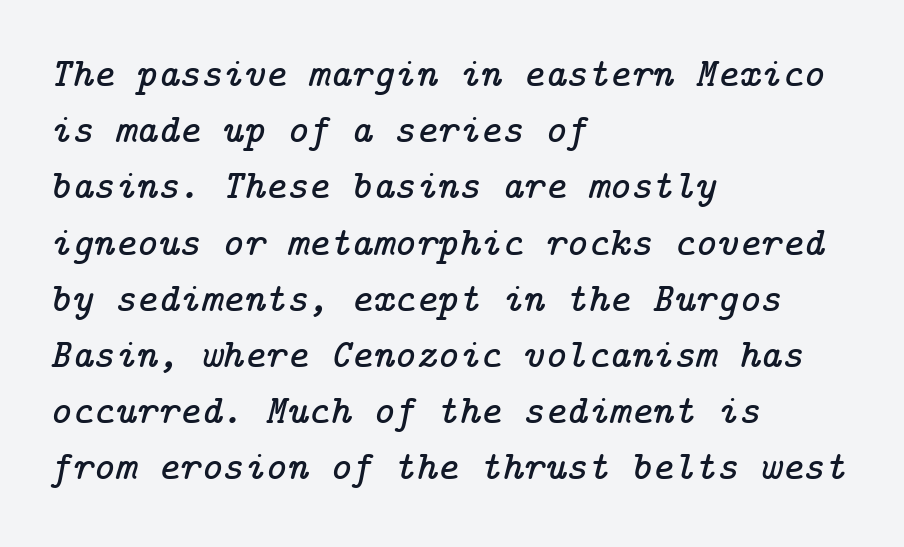
The image shows 41 px serif type, italic (leaning right); set left-aligned, normal line spacing (1.37x), normal letter spacing, not underlined; low stroke contrast and a medium x-height.
